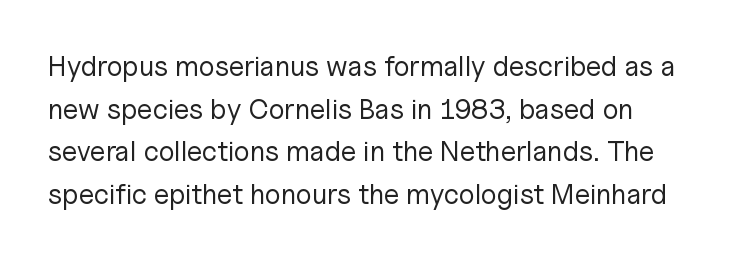
{"serif": "no", "italic": "no", "bold": "no", "weight": "regular", "width": "normal", "stroke_contrast": "low", "x_height": "medium", "monospaced": "no", "underline": "no", "align": "left", "line_spacing": "normal", "line_spacing_ratio": 1.52, "letter_spacing": "normal", "letter_spacing_em": 0.0, "glyph_px": 28}
